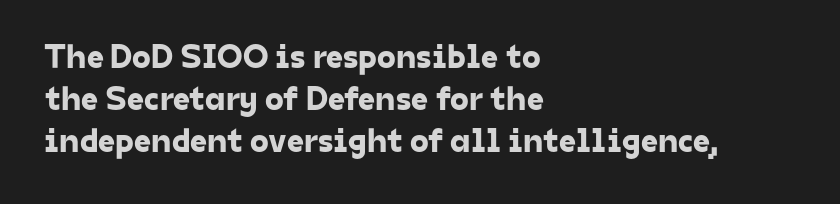
The image shows 34 px sans-serif type; set left-aligned, line spacing 1.24x, normal letter spacing, not underlined; low stroke contrast and a medium x-height.
